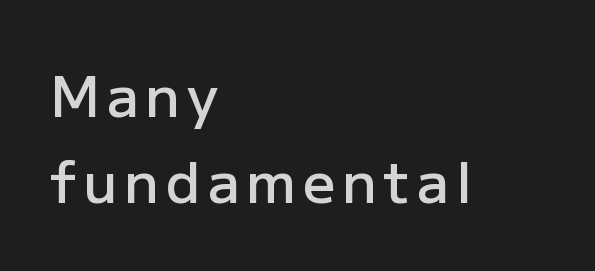
Regarding leading, the lines here are spaced in the standard way. No word sits above an underline. Note the varied advance widths — an 'i' is clearly narrower than an 'm'. Does the lettering tilt? It doesn't — this is upright. The strokes are fattened partway — semibold, not bold. Is this a sans? Yes — the strokes have no serifs.
